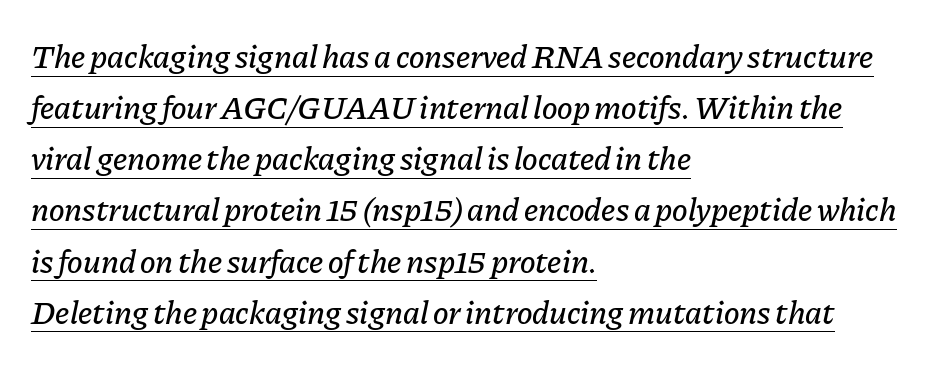
Q: Is the text italic (slanted)? A: Yes, it leans right by about 11 degrees.
Q: Is the text underlined? A: Yes.
Q: How is the paragraph aligned? A: Left-aligned.
Q: Is the spacing between letters normal or unusually wide? A: Normal.
Q: Is the spacing between lines tight, normal or loose? A: Normal.
Q: Width (condensed, normal, or wide)? A: Normal.
Q: Stroke contrast? A: Low.
Q: x-height? A: Medium.
Q: Monospaced? A: No.
